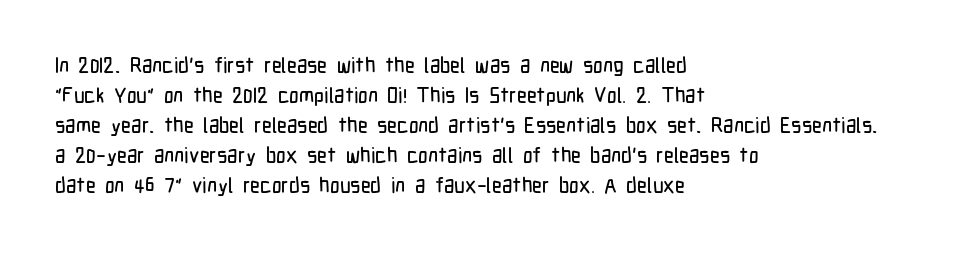
The gaps between neighbouring characters are ordinary and unremarkable. This rendering uses left alignment, leaving the right contour irregular. Horizontal bands of white between lines are of average thickness. The strip under each line holds only bare page. It's the straight-up-and-down kind of type.
